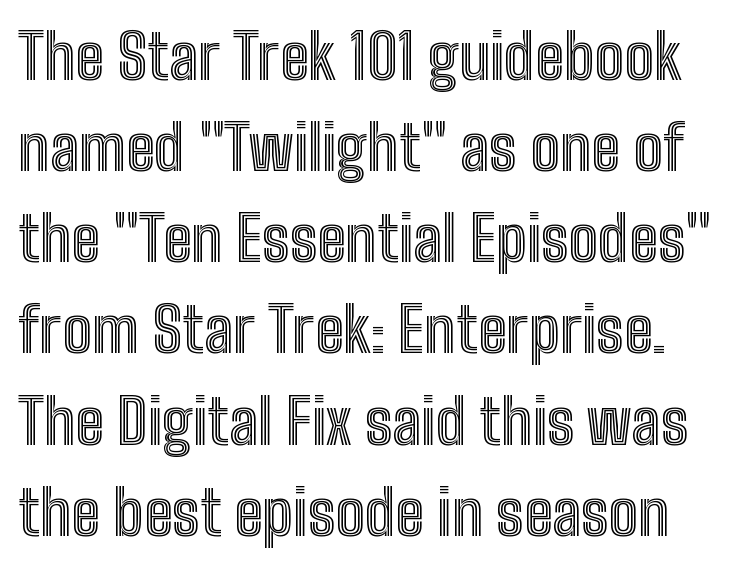
This rendering features lettering with no underline. A typesetter would call this leading conventional body-copy spacing. Look at the tracking — it's just the regular setting, nothing added. Style check: upright. A typesetter would call this proportional, since set widths differ per character.
